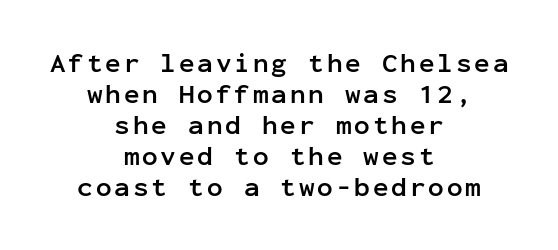
{"italic": "no", "bold": "yes", "underline": "no", "align": "center", "line_spacing_ratio": 1.19, "glyph_px": 26}
